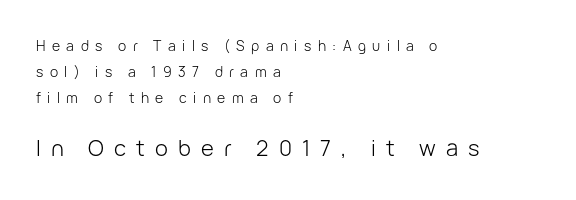
Posture: vertical. One-word summary of the alignment: left. How are the letters spaced? Widely, with obvious added tracking. Unmarked baselines from the first word to the last. Reading top to bottom, the characters get bigger at the block break. Weight: not bold — regular or lighter.
